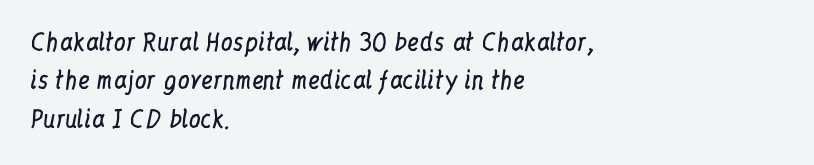
The image shows 24 px text type; set left-aligned, normal line spacing (1.6x), normal letter spacing, not underlined.
